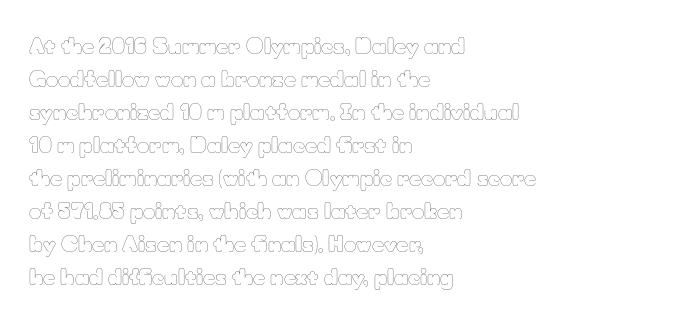
Q: Is the text bold? A: No.
Q: Is the text italic (slanted)? A: No, it is upright.
Q: Is the text underlined? A: No.
Q: How is the paragraph aligned? A: Left-aligned.
Q: Is the spacing between letters normal or unusually wide? A: Normal.
Q: Is the spacing between lines tight, normal or loose? A: Normal.
